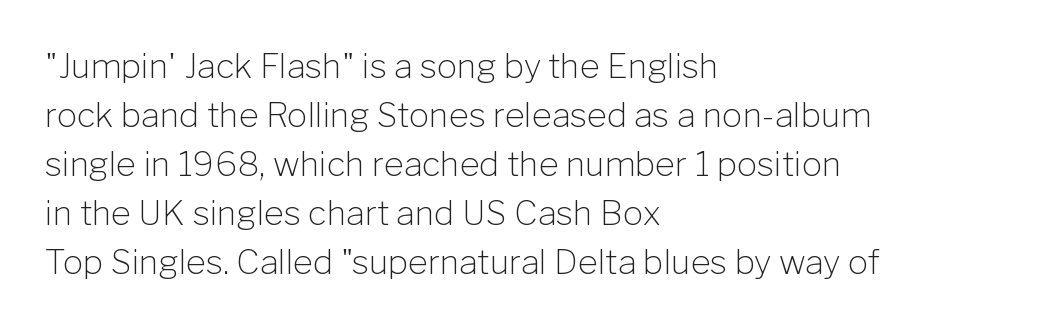
The image shows 34 px light sans-serif type, upright; set left-aligned, normal line spacing (1.44x), normal letter spacing, not underlined; low stroke contrast and a medium x-height.
